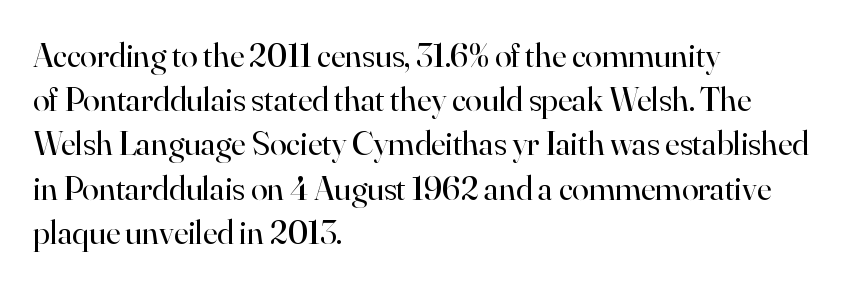
Here the glyphs are tracked normally, forming tight word shapes. Quick note: not italic, upright. Stem width sits at or under what a default text font uses. The type family on display is of the serif kind.
